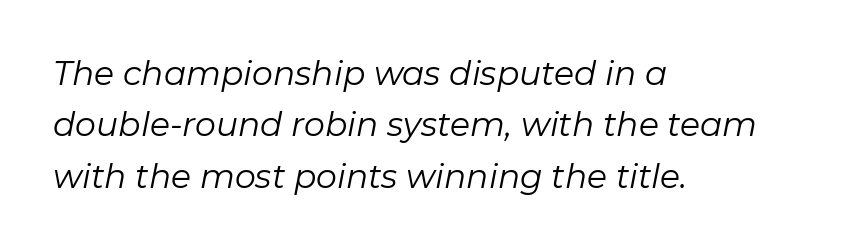
{"italic": "yes", "lean": "right", "slant_degrees": 11, "bold": "no", "weight": "regular", "width": "normal", "stroke_contrast": "low", "x_height": "medium", "monospaced": "no", "underline": "no", "align": "left", "line_spacing": "normal", "line_spacing_ratio": 1.56, "letter_spacing": "normal", "letter_spacing_em": 0.0, "glyph_px": 33}
